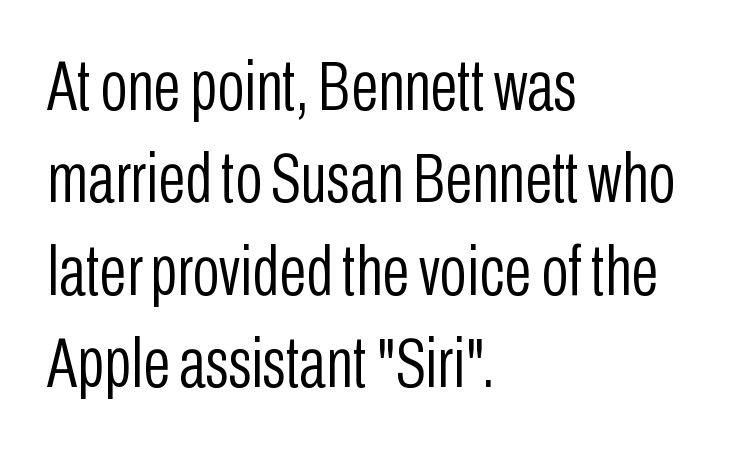
The image shows 71 px light, condensed sans-serif type, upright; set left-aligned, normal line spacing (1.3x), normal letter spacing, not underlined; low stroke contrast and a medium x-height.
